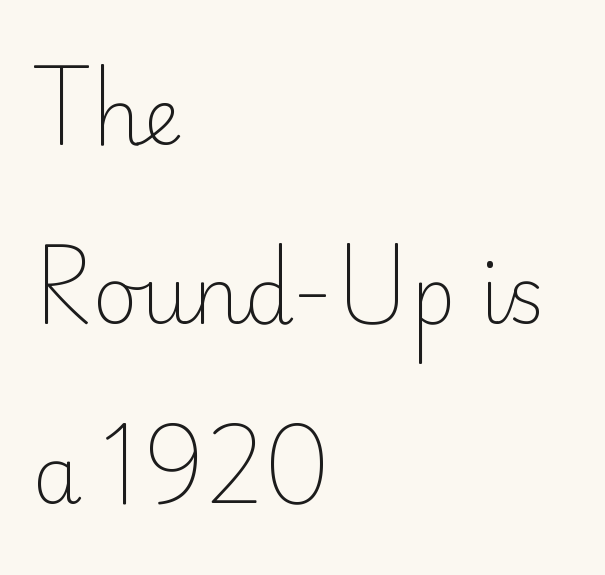
Designer's note — italics off, roman on. The strip under each line holds only bare page. No chunkiness to these letters — they're not bold. The font family rendered here belongs to the sans-serif group. Horizontally, the lines are justified to the leading edge only. How are the letters spaced? Ordinarily, with no added tracking.
